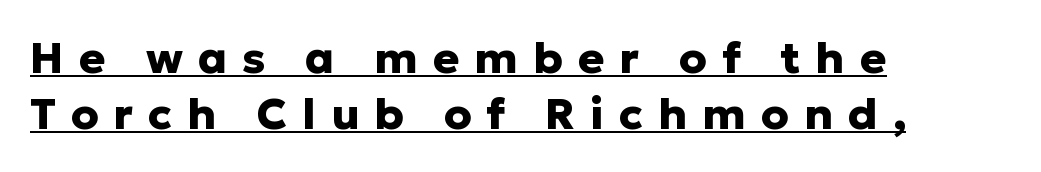
The image shows 44 px heavy sans-serif type, upright; set left-aligned, normal line spacing (1.27x), unusually wide letter spacing (+0.34 em), underlined; low stroke contrast and a medium x-height.
